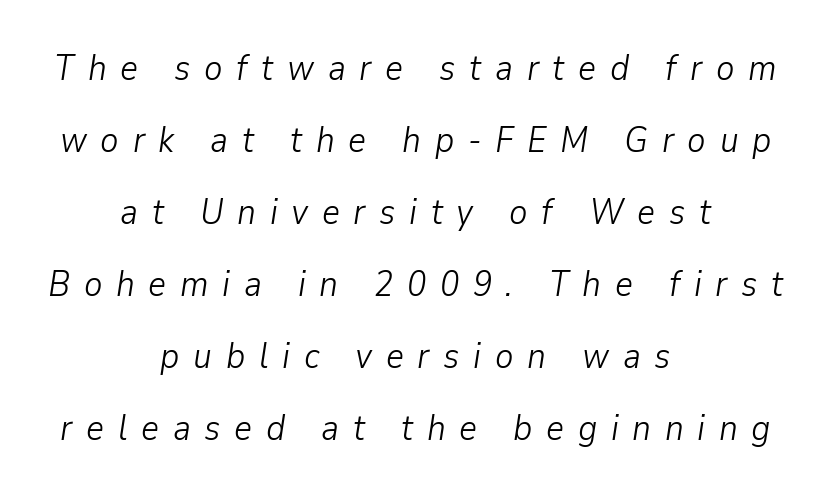
Notice how the passage keeps no hard edge, just a central spine. Each new line begins a long way beneath the previous one. The letters are slanted; this is an italic face. Glyph-to-glyph distance is far greater than everyday printed text. A typesetter would call this proportional, since set widths differ per character. The foot of each line stays bare and open.
